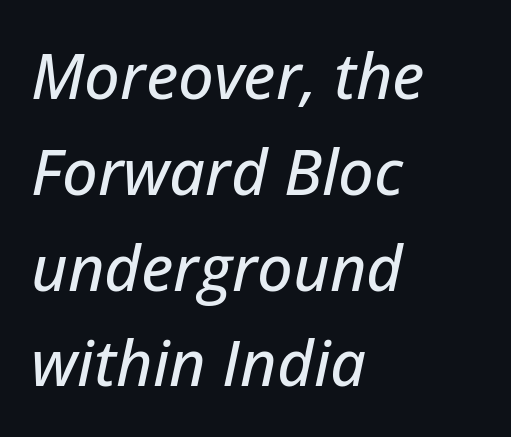
{"italic": "yes", "lean": "right", "slant_degrees": 12, "width": "normal", "stroke_contrast": "low", "x_height": "medium", "monospaced": "no", "underline": "no", "align": "left", "line_spacing": "normal", "line_spacing_ratio": 1.52, "letter_spacing": "normal", "letter_spacing_em": 0.0, "glyph_px": 63}
